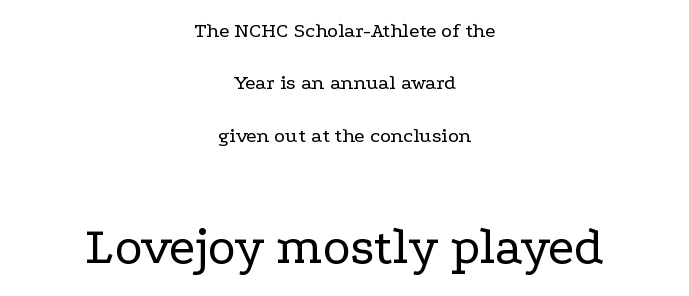
Q: Is the text bold? A: No.
Q: Is the text italic (slanted)? A: No, it is upright.
Q: Is the typeface a serif or a sans-serif typeface? A: Serif.
Q: Is the text underlined? A: No.
Q: How is the paragraph aligned? A: Centered.
Q: Is the spacing between letters normal or unusually wide? A: Normal.
Q: Is the spacing between lines tight, normal or loose? A: Loose.
Q: Which block of text is set in a larger size, the first (top) or the second (bottom)? A: The second (bottom) one.
Q: Width (condensed, normal, or wide)? A: Wide.
Q: Stroke contrast? A: Low.
Q: x-height? A: Medium.
Q: Monospaced? A: No.
